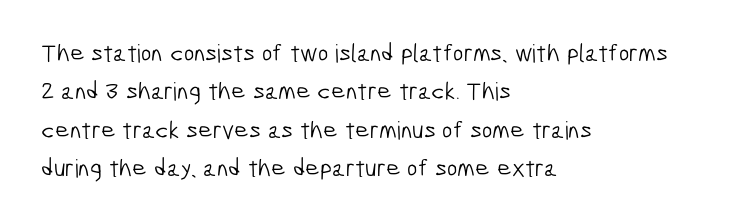
The image shows 25 px text type; set left-aligned, normal line spacing (1.54x), normal letter spacing, not underlined.
